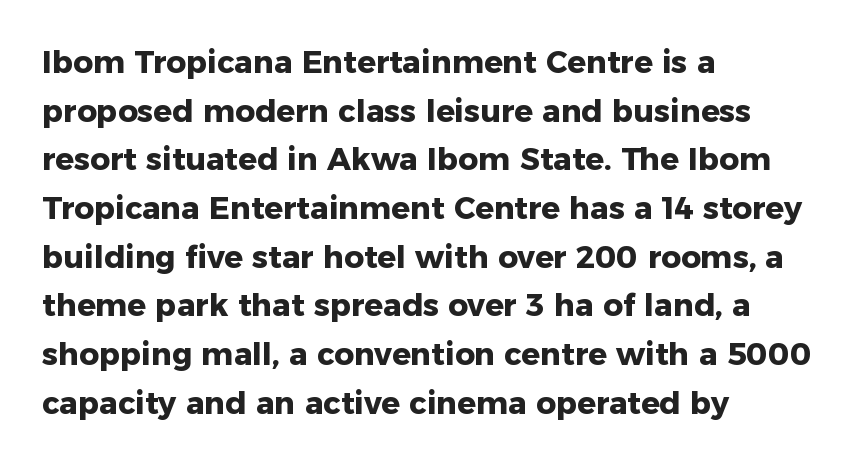
{"serif": "no", "italic": "no", "bold": "yes", "weight": "heavy", "width": "normal", "stroke_contrast": "low", "x_height": "medium", "monospaced": "no", "underline": "no", "align": "left", "line_spacing": "normal", "line_spacing_ratio": 1.57, "letter_spacing": "normal", "letter_spacing_em": 0.0, "glyph_px": 31}
